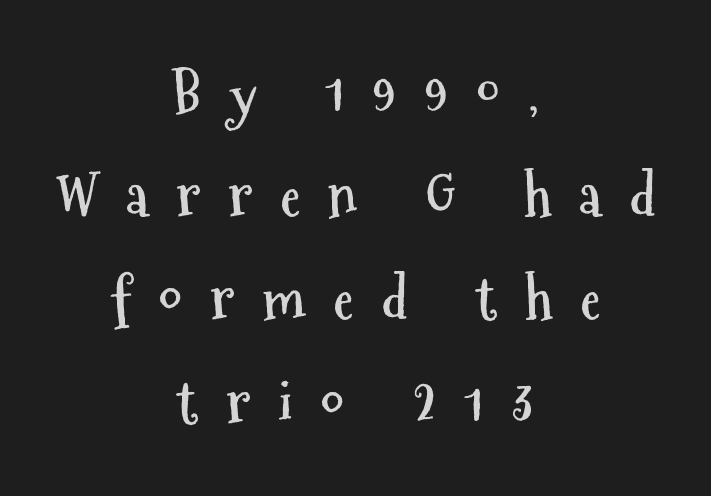
Q: Is the text bold? A: Yes.
Q: Is the text italic (slanted)? A: No, it is upright.
Q: Is the typeface a serif or a sans-serif typeface? A: Sans-serif.
Q: Is the text underlined? A: No.
Q: How is the paragraph aligned? A: Centered.
Q: Is the spacing between letters normal or unusually wide? A: Unusually wide.
Q: Width (condensed, normal, or wide)? A: Condensed.
Q: Stroke contrast? A: Medium.
Q: x-height? A: Medium.
Q: Monospaced? A: No.
